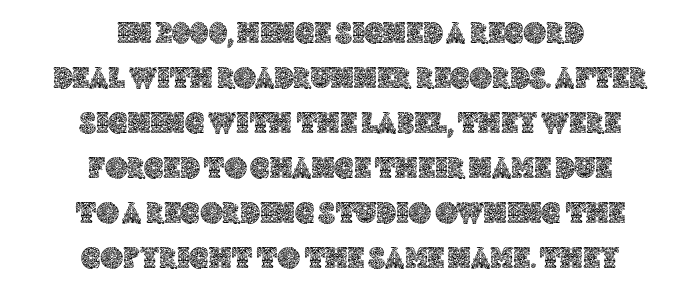
The image shows 31 px text type, upright; set centered, normal line spacing (1.45x), normal letter spacing, not underlined; a large x-height.
